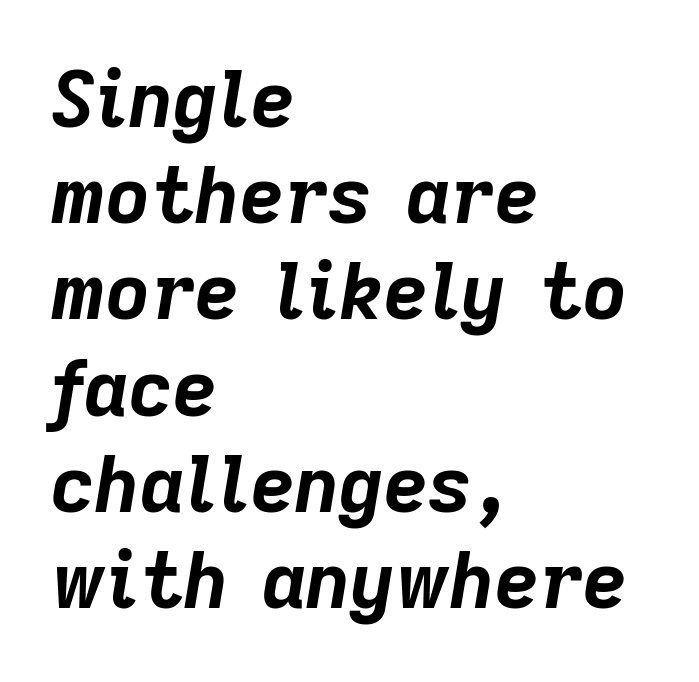
Q: Is the text bold? A: Yes.
Q: Is the text italic (slanted)? A: Yes, it leans right by about 9 degrees.
Q: Is the text underlined? A: No.
Q: How is the paragraph aligned? A: Left-aligned.
Q: Is the spacing between letters normal or unusually wide? A: Normal.
Q: Is the spacing between lines tight, normal or loose? A: Normal.
Q: Width (condensed, normal, or wide)? A: Normal.
Q: Stroke contrast? A: Low.
Q: x-height? A: Medium.
Q: Monospaced? A: No.
